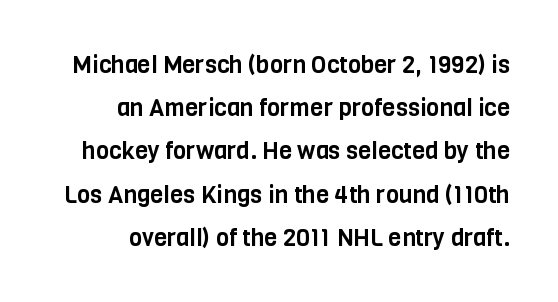
The image shows 24 px text type, upright; set line spacing 1.8x, normal letter spacing, not underlined.
